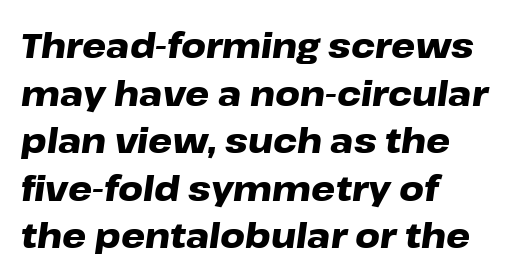
The image shows 34 px heavy, wide type, italic (leaning right); set left-aligned, normal line spacing (1.4x), normal letter spacing, not underlined; low stroke contrast and a medium x-height.
